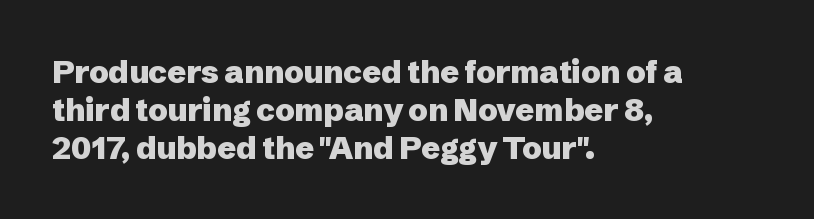
The image shows 31 px heavy sans-serif type, upright; set left-aligned, line spacing 1.22x, normal letter spacing, not underlined; low stroke contrast and a medium x-height.
